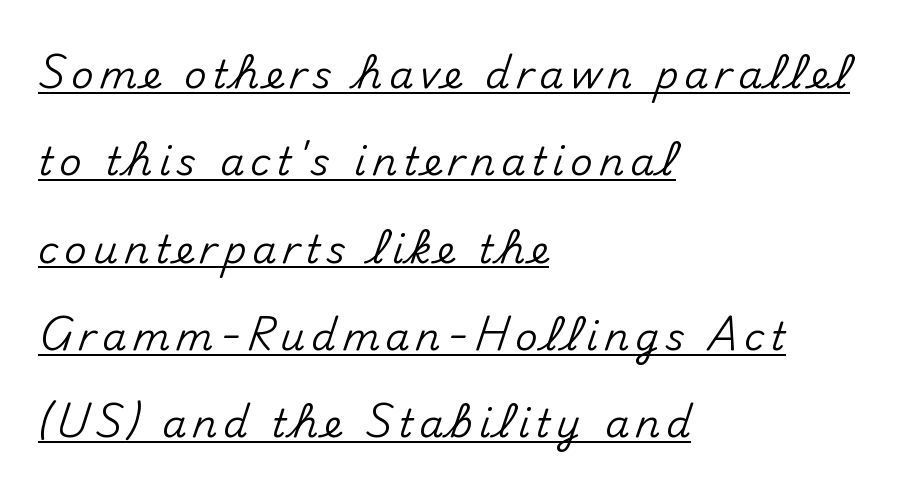
The image shows 39 px sans-serif type; set left-aligned, loose line spacing (2.24x), underlined; medium stroke contrast and a small x-height.
